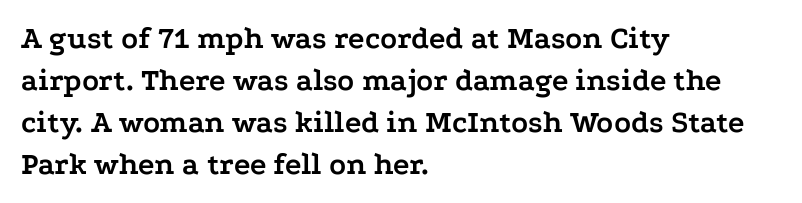
Has an underline been added? It has not. Nobody touched the tracking dial on this one. The rendering uses natural spacing where letterforms have individual widths. Quick note: not italic, upright.
